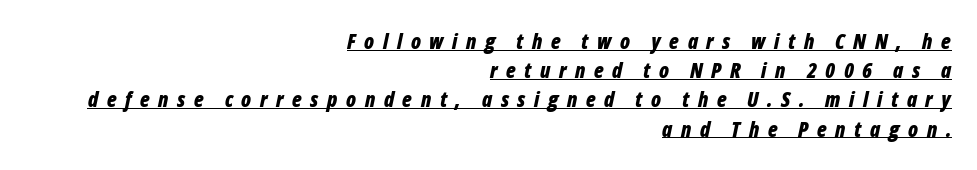
The image shows 21 px bold type, italic (leaning right); set right-aligned, normal line spacing (1.39x), unusually wide letter spacing (+0.41 em), underlined.
